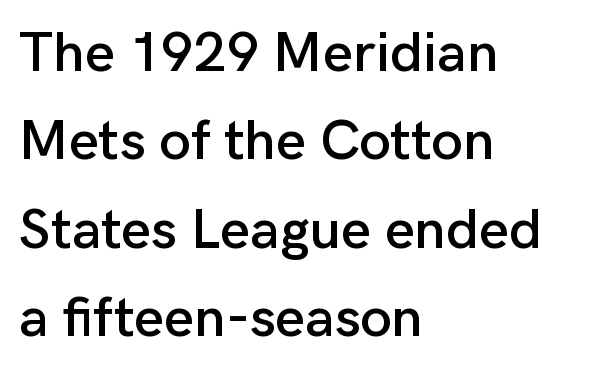
Q: Is the text italic (slanted)? A: No, it is upright.
Q: Is the typeface a serif or a sans-serif typeface? A: Sans-serif.
Q: Is the text underlined? A: No.
Q: How is the paragraph aligned? A: Left-aligned.
Q: Is the spacing between letters normal or unusually wide? A: Normal.
Q: Is the spacing between lines tight, normal or loose? A: Normal.
Q: Width (condensed, normal, or wide)? A: Normal.
Q: Stroke contrast? A: Low.
Q: x-height? A: Medium.
Q: Monospaced? A: No.
